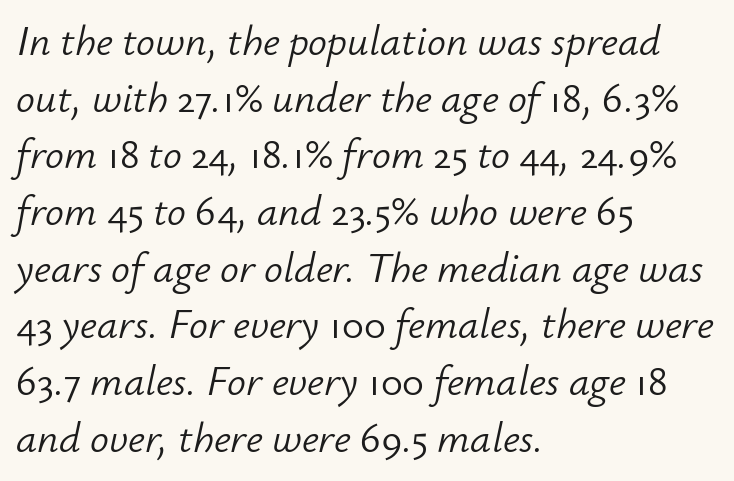
Stroke thickness stays within the range of a standard reading face or lighter. No extra tracking has been applied to these lines. These lines are rendered in a variable-pitch font. A clean baseline with only descenders dipping below it.
